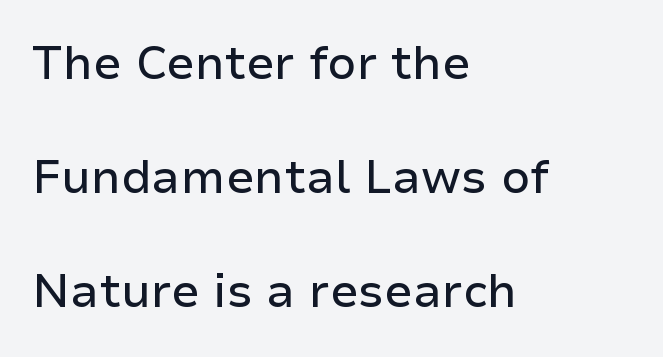
Q: Is the text italic (slanted)? A: No, it is upright.
Q: Is the typeface a serif or a sans-serif typeface? A: Sans-serif.
Q: Is the text underlined? A: No.
Q: How is the paragraph aligned? A: Left-aligned.
Q: Is the spacing between letters normal or unusually wide? A: Normal.
Q: Is the spacing between lines tight, normal or loose? A: Loose.
Q: Width (condensed, normal, or wide)? A: Normal.
Q: Stroke contrast? A: Low.
Q: x-height? A: Medium.
Q: Monospaced? A: No.
